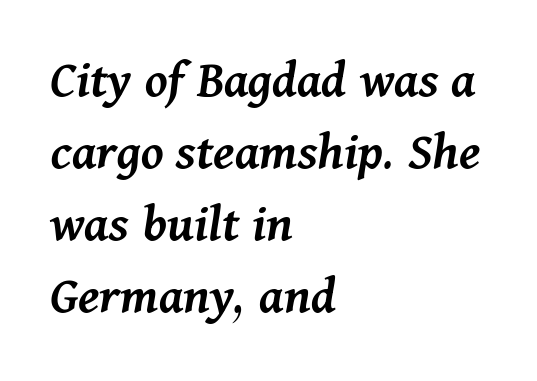
This is oblique type, the kind used for emphasis or titles. Clear beneath every line of the passage. The face used here is rendered with its standard letterfit. Think of a printed novel: that variable character pitch is what you see here. Each new line begins a customary step beneath the previous one.
